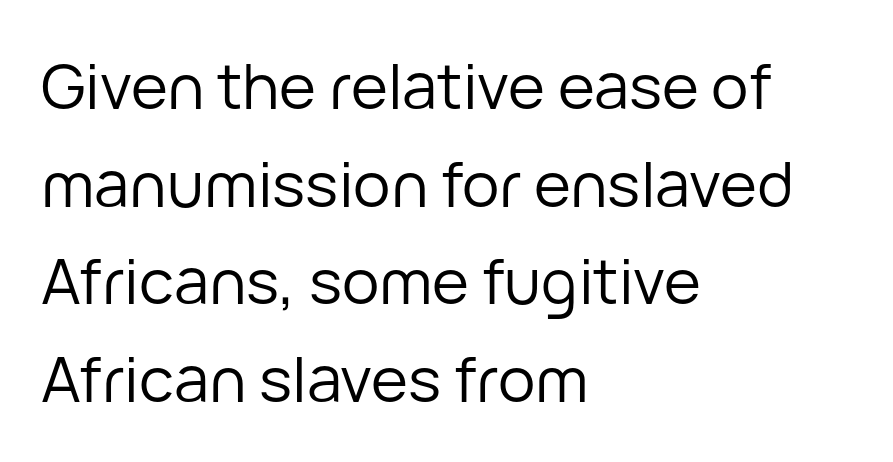
Q: Is the text bold? A: No.
Q: Is the text italic (slanted)? A: No, it is upright.
Q: Is the typeface a serif or a sans-serif typeface? A: Sans-serif.
Q: Is the text underlined? A: No.
Q: How is the paragraph aligned? A: Left-aligned.
Q: Is the spacing between letters normal or unusually wide? A: Normal.
Q: Is the spacing between lines tight, normal or loose? A: Normal.
Q: Width (condensed, normal, or wide)? A: Normal.
Q: Stroke contrast? A: Low.
Q: x-height? A: Medium.
Q: Monospaced? A: No.
